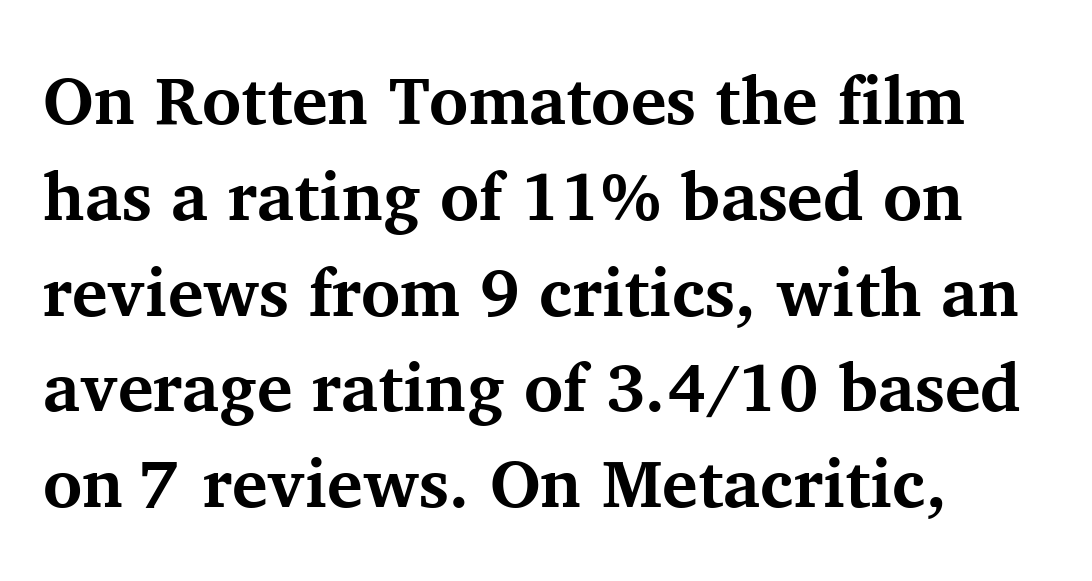
{"serif": "yes", "italic": "no", "bold": "yes", "weight": "bold", "width": "normal", "stroke_contrast": "medium", "x_height": "medium", "monospaced": "no", "underline": "no", "align": "left", "line_spacing": "normal", "line_spacing_ratio": 1.43, "letter_spacing": "normal", "letter_spacing_em": 0.0, "glyph_px": 67}
